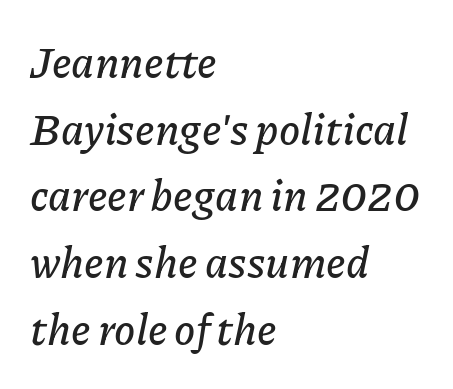
The image shows 43 px text type, italic (leaning right); set left-aligned, normal line spacing (1.55x), normal letter spacing, not underlined; low stroke contrast and a medium x-height.
